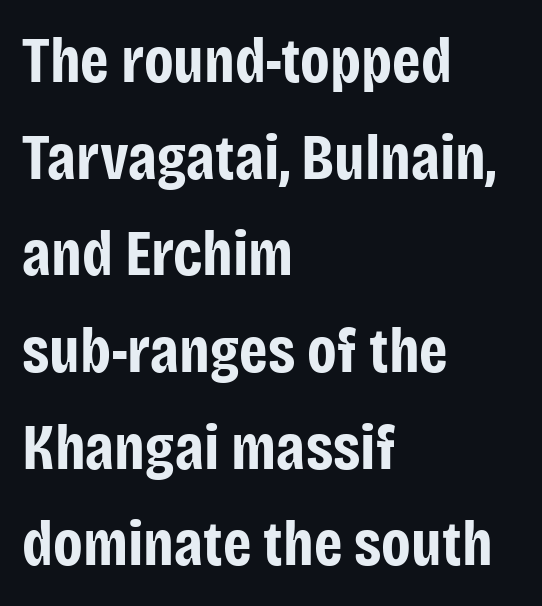
Q: Is the text bold? A: Yes.
Q: Is the text italic (slanted)? A: No, it is upright.
Q: Is the typeface a serif or a sans-serif typeface? A: Sans-serif.
Q: Is the text underlined? A: No.
Q: How is the paragraph aligned? A: Left-aligned.
Q: Is the spacing between letters normal or unusually wide? A: Normal.
Q: Is the spacing between lines tight, normal or loose? A: Normal.
Q: Width (condensed, normal, or wide)? A: Condensed.
Q: Stroke contrast? A: Low.
Q: x-height? A: Large.
Q: Monospaced? A: No.
